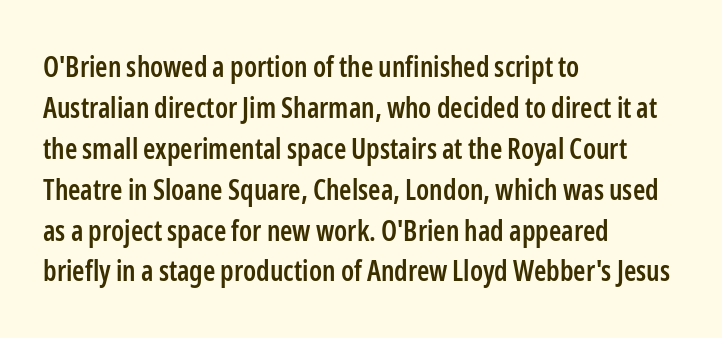
{"serif": "no", "italic": "no", "bold": "semi", "weight": "semibold", "width": "condensed", "stroke_contrast": "low", "x_height": "medium", "monospaced": "no", "underline": "no", "align": "left", "line_spacing": "normal", "line_spacing_ratio": 1.46, "letter_spacing": "normal", "letter_spacing_em": 0.0, "glyph_px": 28}
